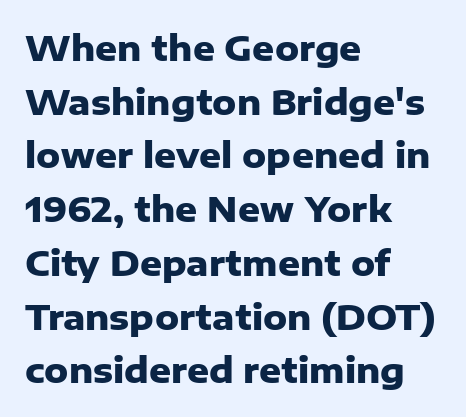
{"serif": "no", "italic": "no", "bold": "yes", "weight": "heavy", "width": "normal", "stroke_contrast": "low", "x_height": "medium", "monospaced": "no", "underline": "no", "align": "left", "line_spacing": "normal", "line_spacing_ratio": 1.58, "letter_spacing": "normal", "letter_spacing_em": 0.0, "glyph_px": 34}
